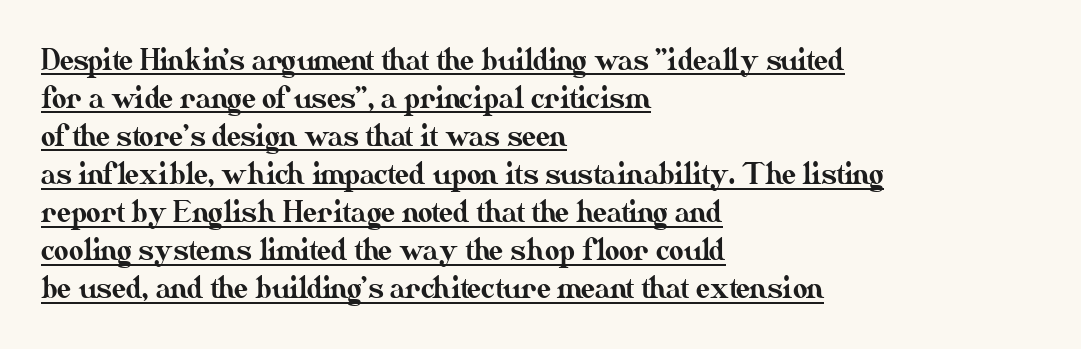
Q: Is the text italic (slanted)? A: No, it is upright.
Q: Is the text underlined? A: Yes.
Q: How is the paragraph aligned? A: Left-aligned.
Q: Is the spacing between letters normal or unusually wide? A: Normal.
Q: Is the spacing between lines tight, normal or loose? A: Normal.
Q: Width (condensed, normal, or wide)? A: Normal.
Q: Stroke contrast? A: Medium.
Q: x-height? A: Small.
Q: Monospaced? A: No.
